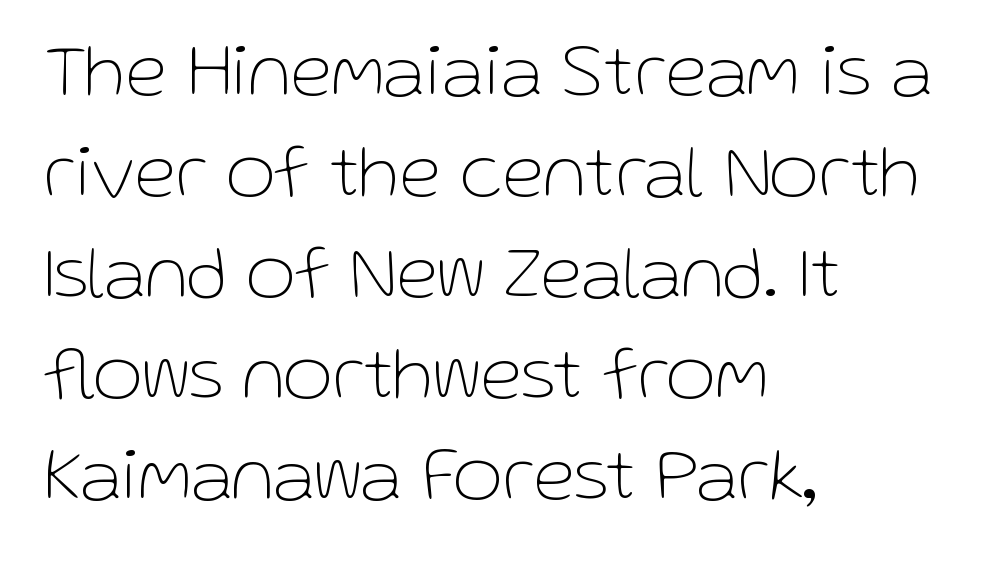
{"serif": "no", "italic": "no", "bold": "no", "weight": "thin", "width": "normal", "stroke_contrast": "low", "x_height": "medium", "monospaced": "no", "underline": "no", "align": "left", "line_spacing": "normal", "line_spacing_ratio": 1.33, "letter_spacing": "normal", "letter_spacing_em": 0.0, "glyph_px": 76}
